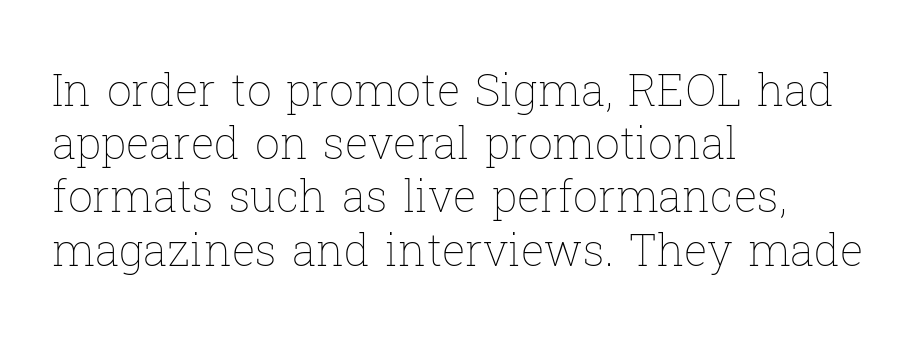
The letters look calm and open, with moderate or lighter stems. Leftover space on each line is placed entirely after the last word. Type without underlining. Inter-character spacing is left at the font's built-in metrics. The type sits square on the baseline with zero lean. The letters advance in unequal steps, a hallmark of proportional type.
